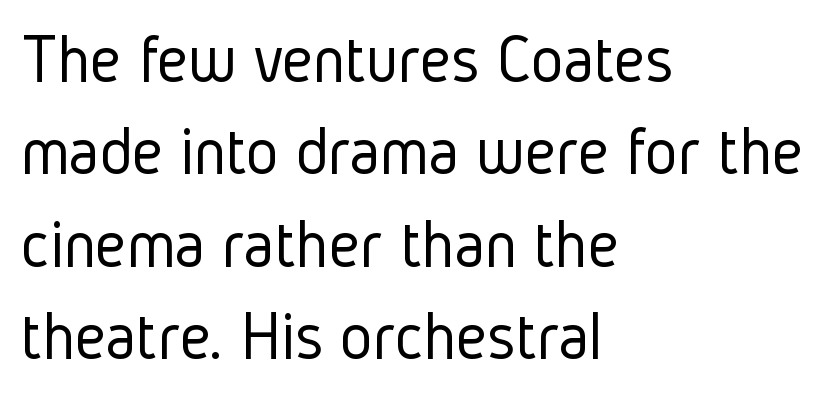
Q: Is the text bold? A: No.
Q: Is the text italic (slanted)? A: No, it is upright.
Q: Is the typeface a serif or a sans-serif typeface? A: Sans-serif.
Q: Is the text underlined? A: No.
Q: How is the paragraph aligned? A: Left-aligned.
Q: Is the spacing between letters normal or unusually wide? A: Normal.
Q: Is the spacing between lines tight, normal or loose? A: Normal.
Q: Width (condensed, normal, or wide)? A: Condensed.
Q: Stroke contrast? A: Low.
Q: x-height? A: Medium.
Q: Monospaced? A: No.
